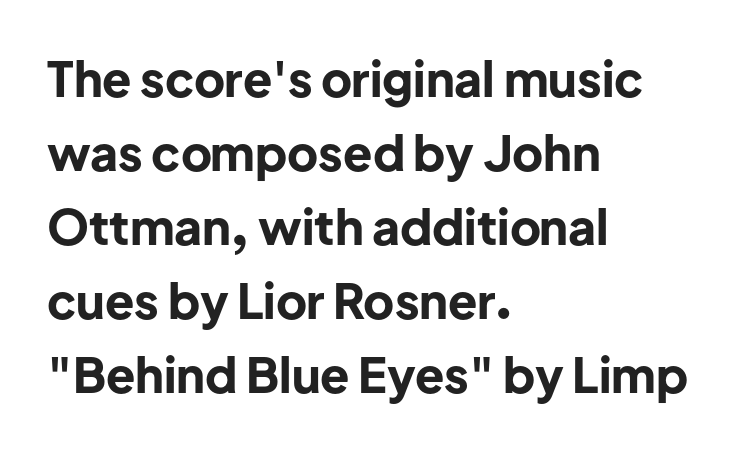
Q: Is the text bold? A: Yes.
Q: Is the text italic (slanted)? A: No, it is upright.
Q: Is the typeface a serif or a sans-serif typeface? A: Sans-serif.
Q: Is the text underlined? A: No.
Q: How is the paragraph aligned? A: Left-aligned.
Q: Is the spacing between letters normal or unusually wide? A: Normal.
Q: Is the spacing between lines tight, normal or loose? A: Normal.
Q: Width (condensed, normal, or wide)? A: Normal.
Q: Stroke contrast? A: Low.
Q: x-height? A: Medium.
Q: Monospaced? A: No.
